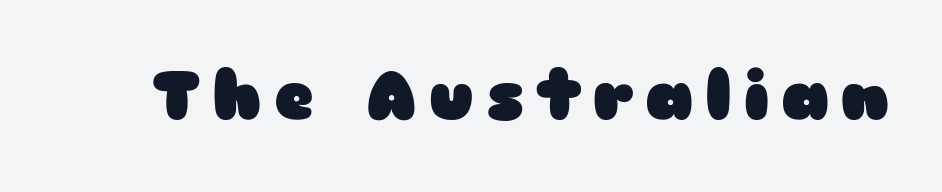
Q: Is the text bold? A: Yes.
Q: Is the text italic (slanted)? A: No, it is upright.
Q: Is the typeface a serif or a sans-serif typeface? A: Sans-serif.
Q: Is the text underlined? A: No.
Q: Width (condensed, normal, or wide)? A: Wide.
Q: Stroke contrast? A: Low.
Q: x-height? A: Medium.
Q: Monospaced? A: No.
